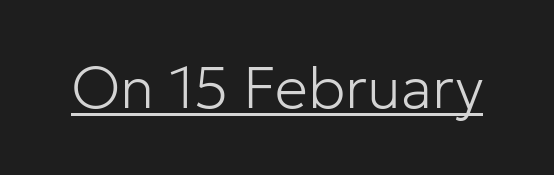
Q: Is the text bold? A: No.
Q: Is the text italic (slanted)? A: No, it is upright.
Q: Is the typeface a serif or a sans-serif typeface? A: Sans-serif.
Q: Is the text underlined? A: Yes.
Q: Is the spacing between letters normal or unusually wide? A: Normal.
Q: Width (condensed, normal, or wide)? A: Normal.
Q: Stroke contrast? A: Low.
Q: x-height? A: Medium.
Q: Monospaced? A: No.
